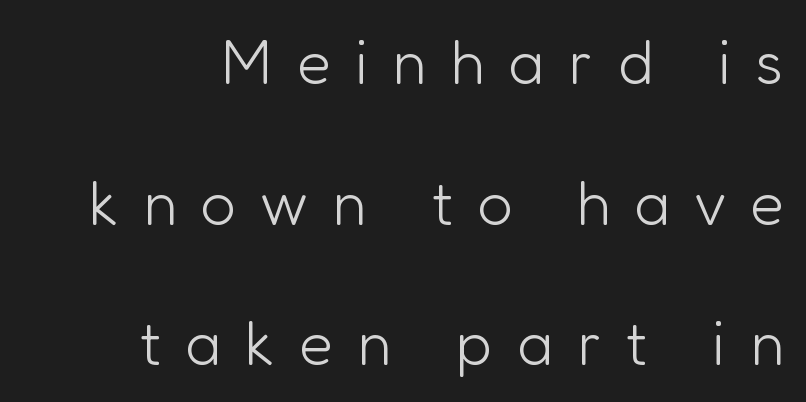
Visually the block forms a straight wall on the right and a jagged coastline on the left. Proportional: the letters do not fall into vertical columns. The characters display no serif detailing; their extremities are plain. The leading is generous, giving the passage an open texture.
